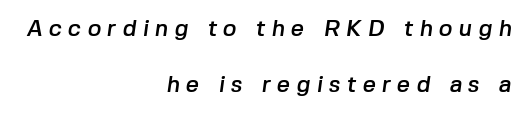
The passage is arranged like a letterhead date or caption credit — flush right. Is the letter spacing exaggerated? Yes — the characters are pushed far apart. The space directly below the letters is spotless. Widely set lines give the paragraph a tall, airy silhouette.
